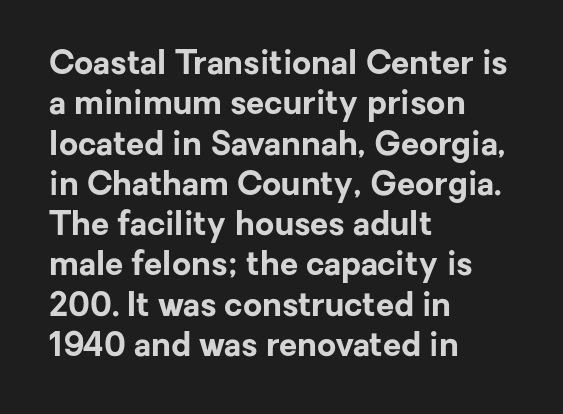
The image shows 33 px bold sans-serif type, upright; set left-aligned, line spacing 1.22x, normal letter spacing, not underlined; low stroke contrast and a medium x-height.
